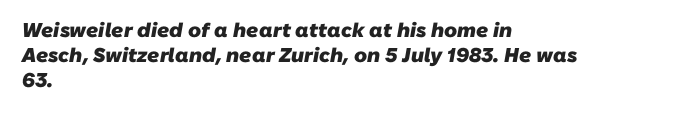
Q: Is the text bold? A: Yes.
Q: Is the text underlined? A: No.
Q: How is the paragraph aligned? A: Left-aligned.
Q: Is the spacing between letters normal or unusually wide? A: Normal.
Q: Is the spacing between lines tight, normal or loose? A: Normal.
